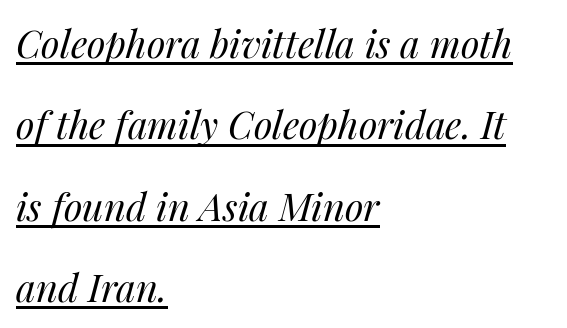
No extra tracking has been applied to these lines. These lines are rendered in a variable-pitch font. One-word summary of the alignment: left. Quick note: underline on.
